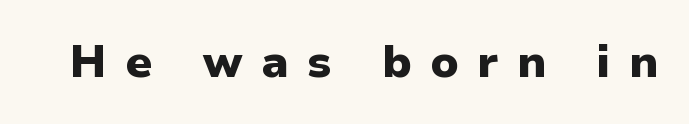
{"serif": "no", "italic": "no", "bold": "yes", "weight": "heavy", "width": "normal", "stroke_contrast": "low", "x_height": "medium", "monospaced": "no", "underline": "no", "letter_spacing": "wide", "letter_spacing_em": 0.41, "glyph_px": 45}
